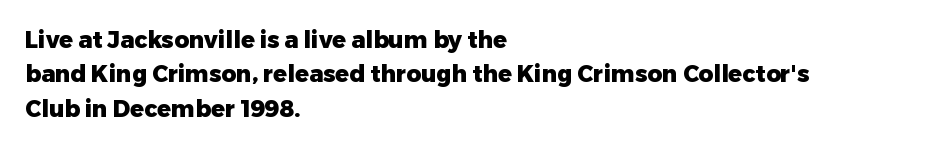
{"italic": "no", "bold": "yes", "underline": "no", "align": "left", "line_spacing": "normal", "line_spacing_ratio": 1.49, "letter_spacing": "normal", "letter_spacing_em": 0.0, "glyph_px": 23}
